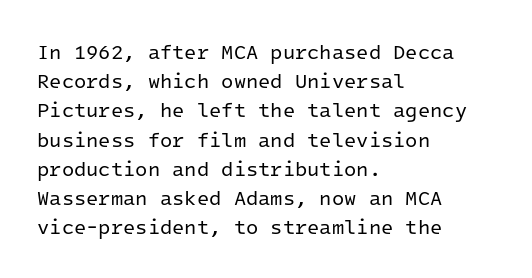
A normal amount of white space separates one row of letters from the next. The foot of each line stays bare and open. The ragged edge is on the right, which tells us the setting is flush left. This sample uses an upright cut, with every glyph sitting square on the baseline. No chunkiness to these letters — they're not bold. Does extra space separate the letters? No, they use regular spacing.
